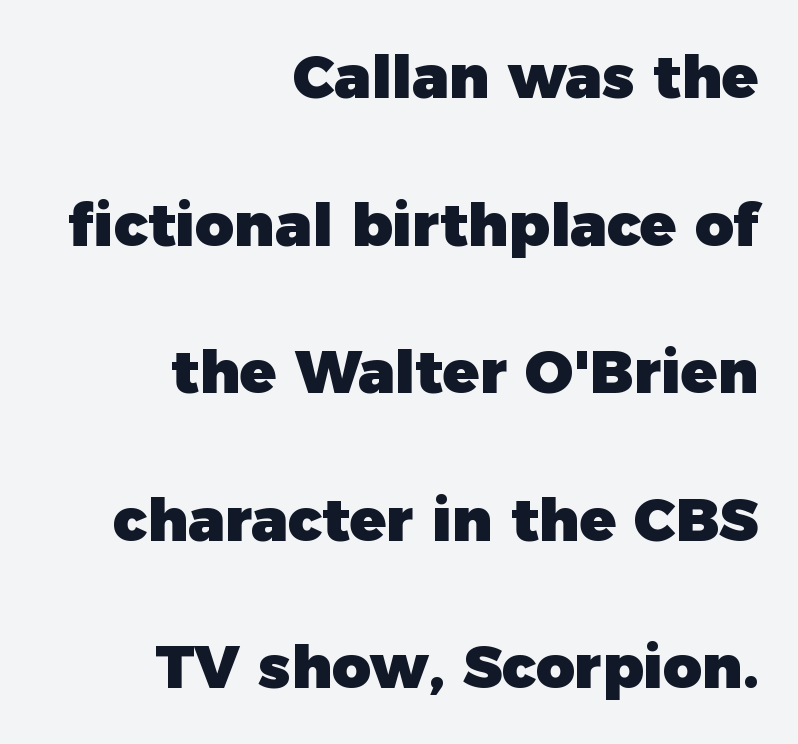
The letters stand straight up with perfectly vertical stems. Check where the strokes stop: nothing finishes them off — pure sans. Nobody drew a line under any word here. Each letter keeps its own natural width here, so spacing adapts to shape. Typographic density is high because the face is bold. The letterforms sit shoulder to shoulder at normal distance.
